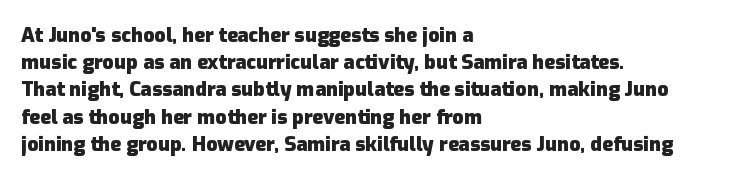
Vertical strokes here are truly vertical. Line spacing here is normal. The rendering anchors every line to the left-hand side. Short note: letters normally spaced. Has an underline been added? It has not. The sample has been set heavy, in full bold.
